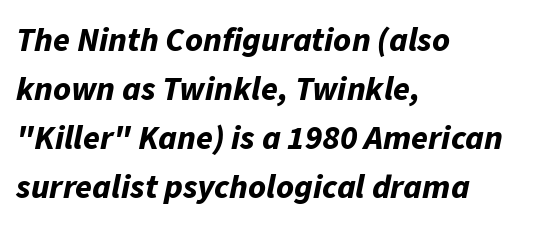
Look at the stroke-to-counter ratio: heavy, a bold. A normal amount of white space separates one row of letters from the next. Every row of glyphs begins at an identical x-position on the left. The type is set solid horizontally, with unmodified tracking. The rendering applies a slant to the glyphs. Proportional: the letters do not fall into vertical columns.
